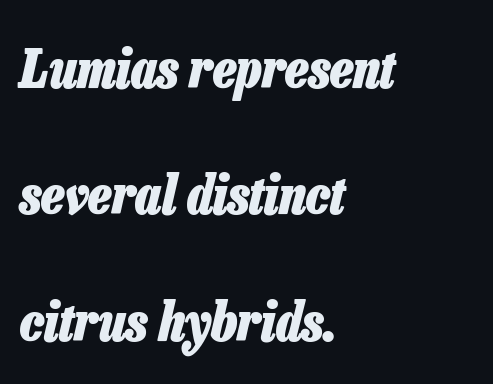
The image shows 54 px heavy, condensed type, italic (leaning right); set left-aligned, loose line spacing (2.34x), normal letter spacing, not underlined; low stroke contrast and a medium x-height.
